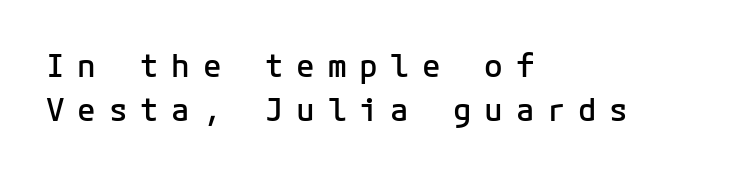
The image shows 31 px semibold sans-serif type, upright, monospaced; set left-aligned, normal line spacing (1.42x), unusually wide letter spacing (+0.41 em), not underlined; low stroke contrast and a medium x-height.
